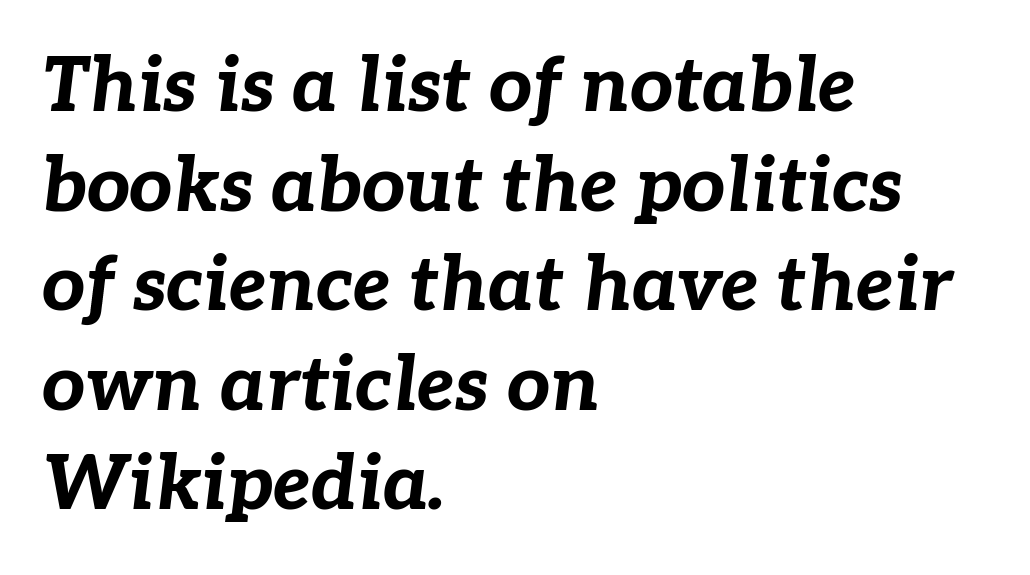
{"italic": "yes", "lean": "right", "slant_degrees": 7, "bold": "yes", "weight": "bold", "width": "normal", "stroke_contrast": "low", "x_height": "medium", "monospaced": "no", "underline": "no", "align": "left", "line_spacing": "normal", "line_spacing_ratio": 1.31, "letter_spacing": "normal", "letter_spacing_em": 0.0, "glyph_px": 76}
